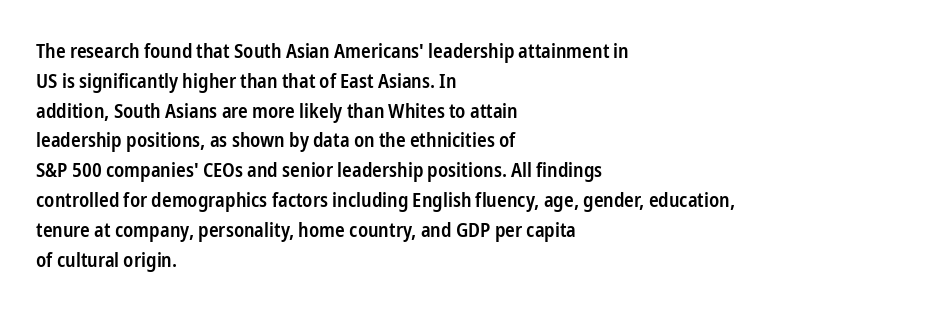
The image shows 20 px text type, upright; set left-aligned, normal line spacing (1.49x), normal letter spacing, not underlined.
